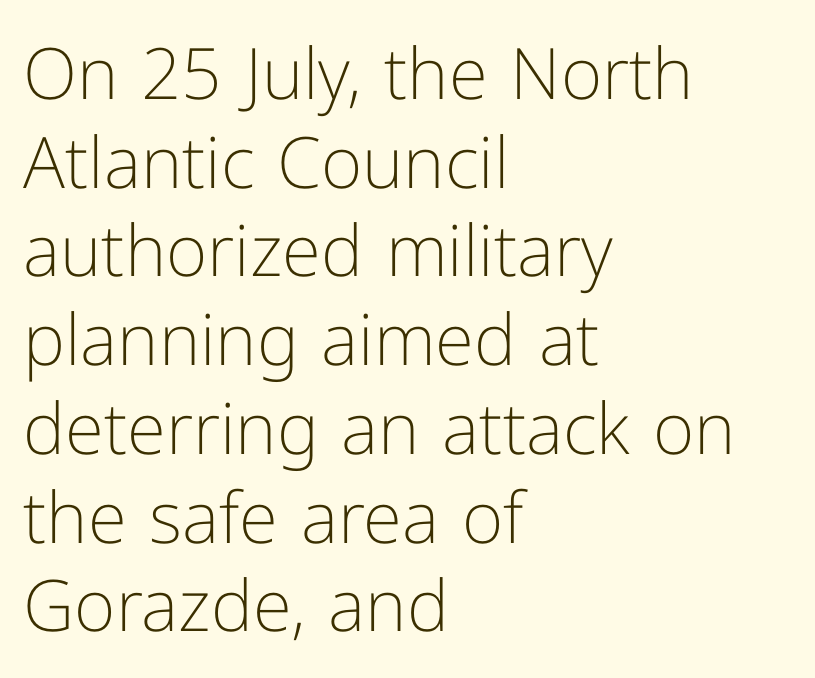
Q: Is the text bold? A: No.
Q: Is the text italic (slanted)? A: No, it is upright.
Q: Is the typeface a serif or a sans-serif typeface? A: Sans-serif.
Q: Is the text underlined? A: No.
Q: How is the paragraph aligned? A: Left-aligned.
Q: Is the spacing between letters normal or unusually wide? A: Normal.
Q: Is the spacing between lines tight, normal or loose? A: Normal.
Q: Width (condensed, normal, or wide)? A: Normal.
Q: Stroke contrast? A: Low.
Q: x-height? A: Medium.
Q: Monospaced? A: No.
